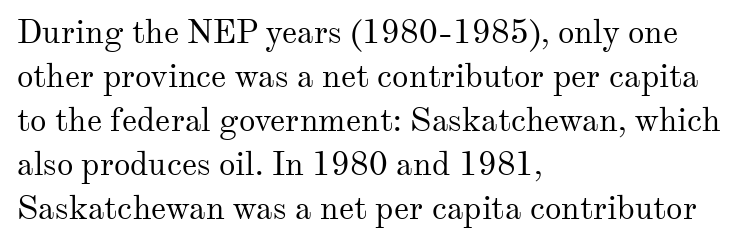
Q: Is the text bold? A: No.
Q: Is the text italic (slanted)? A: No, it is upright.
Q: Is the typeface a serif or a sans-serif typeface? A: Serif.
Q: Is the text underlined? A: No.
Q: How is the paragraph aligned? A: Left-aligned.
Q: Is the spacing between letters normal or unusually wide? A: Normal.
Q: Is the spacing between lines tight, normal or loose? A: Normal.
Q: Width (condensed, normal, or wide)? A: Normal.
Q: Stroke contrast? A: Medium.
Q: x-height? A: Small.
Q: Monospaced? A: No.
